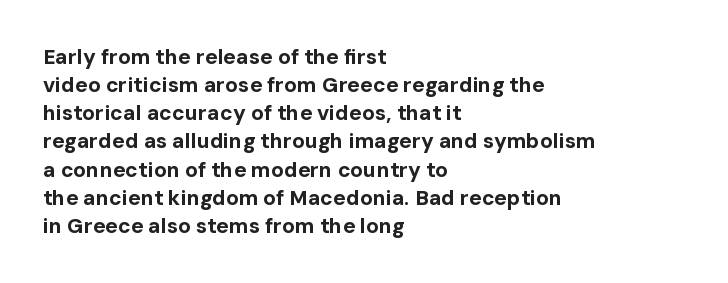
{"italic": "no", "bold": "yes", "underline": "no", "align": "left", "line_spacing": "normal", "line_spacing_ratio": 1.34, "letter_spacing": "normal", "letter_spacing_em": 0.0, "glyph_px": 21}
